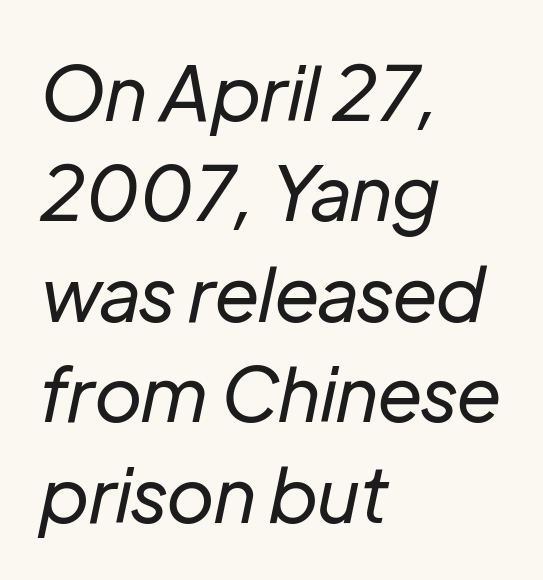
Each stroke keeps to a modest, everyday thickness or less. Notice how the stems are inclined rather than vertical — that's the hallmark of italics. Spacing verdict: proportional, widths tailored to each character. Only glyphs here, with clear space below each row.
